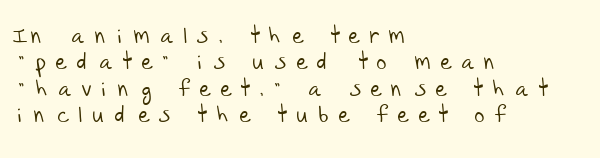
Q: Is the text bold? A: No.
Q: Is the text underlined? A: No.
Q: How is the paragraph aligned? A: Left-aligned.
Q: Is the spacing between letters normal or unusually wide? A: Unusually wide.
